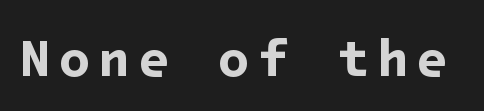
Q: Is the text bold? A: Yes.
Q: Is the typeface a serif or a sans-serif typeface? A: Sans-serif.
Q: Is the text underlined? A: No.
Q: Width (condensed, normal, or wide)? A: Normal.
Q: Stroke contrast? A: Low.
Q: x-height? A: Medium.
